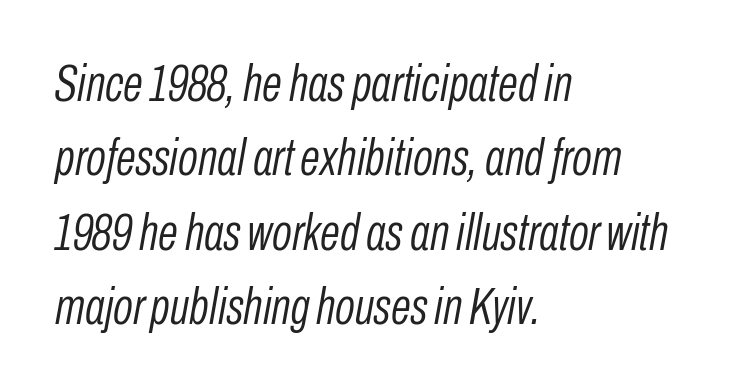
Q: Is the text bold? A: No.
Q: Is the text italic (slanted)? A: Yes, it leans right by about 10 degrees.
Q: Is the text underlined? A: No.
Q: How is the paragraph aligned? A: Left-aligned.
Q: Is the spacing between letters normal or unusually wide? A: Normal.
Q: Is the spacing between lines tight, normal or loose? A: Normal.
Q: Width (condensed, normal, or wide)? A: Condensed.
Q: Stroke contrast? A: Low.
Q: x-height? A: Medium.
Q: Monospaced? A: No.
